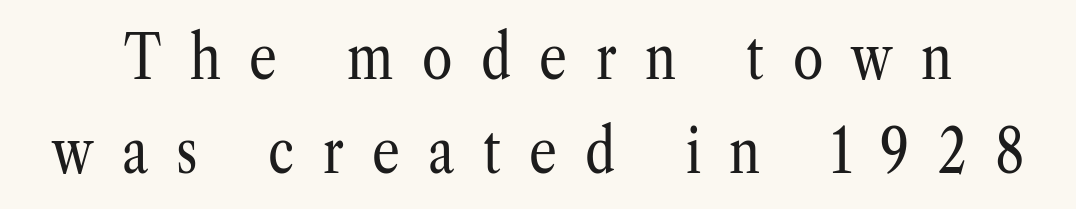
The image shows 62 px regular-weight, condensed serif type, upright; set normal line spacing (1.52x), unusually wide letter spacing (+0.46 em), not underlined; low stroke contrast and a medium x-height.
